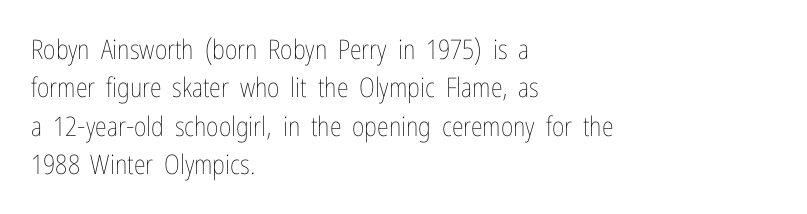
Q: Is the text bold? A: No.
Q: Is the text italic (slanted)? A: No, it is upright.
Q: Is the text underlined? A: No.
Q: How is the paragraph aligned? A: Left-aligned.
Q: Is the spacing between letters normal or unusually wide? A: Normal.
Q: Is the spacing between lines tight, normal or loose? A: Normal.
